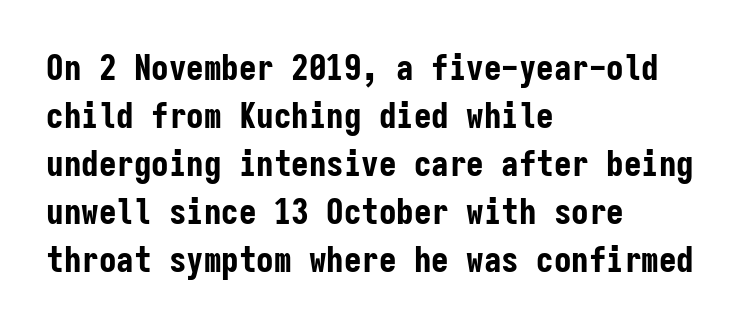
Classification — sans serif. The letters stand straight up with perfectly vertical stems. Only glyphs here, with clear space below each row. A typesetter would call this monospace, since all characters share one set width. Does the copy run flush right? No — it runs flush left. Compared with typical paragraphs, the rows here are spaced about the same.
